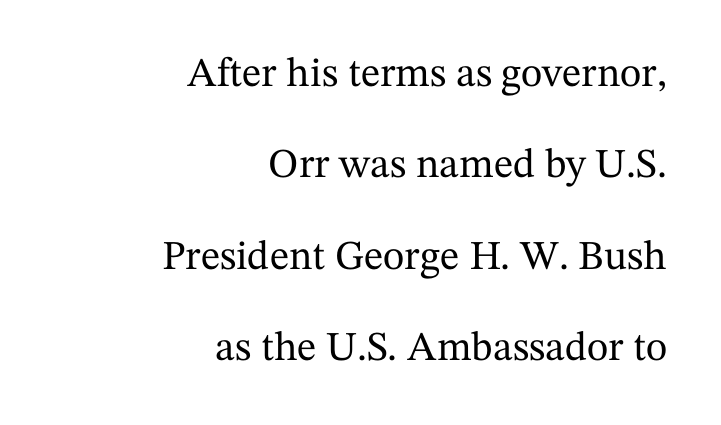
{"serif": "yes", "italic": "no", "width": "normal", "stroke_contrast": "medium", "x_height": "medium", "monospaced": "no", "underline": "no", "align": "right", "line_spacing": "loose", "line_spacing_ratio": 2.23, "letter_spacing": "normal", "letter_spacing_em": 0.0, "glyph_px": 41}
